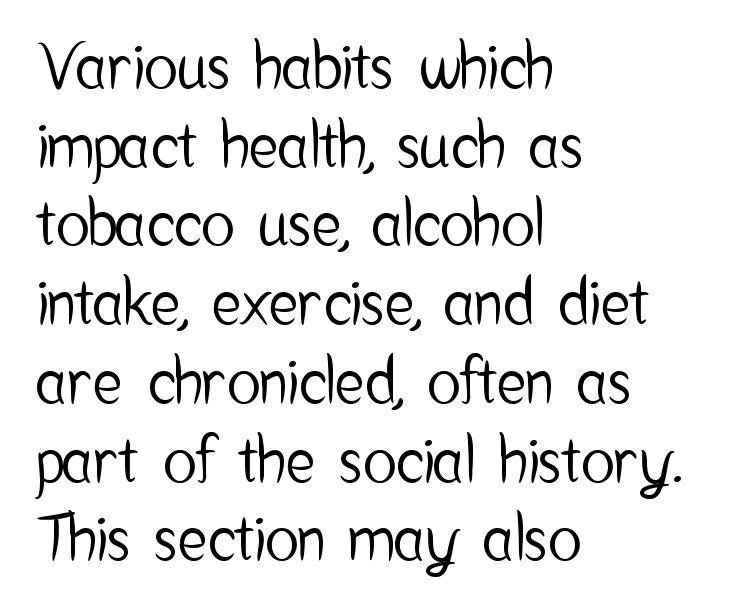
Caption: standard tracking, unaltered. You could not count columns in this text — the font is proportionally spaced. The paragraph has a hard left edge and a soft right edge. Each new line begins a customary step beneath the previous one. A roman cut, with each character standing at attention.
